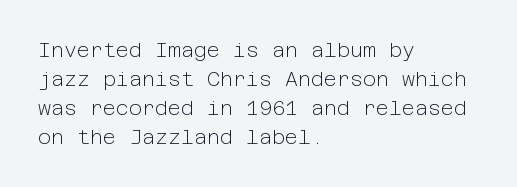
The image shows 20 px text type, upright; set left-aligned, normal line spacing (1.45x), normal letter spacing, not underlined.
